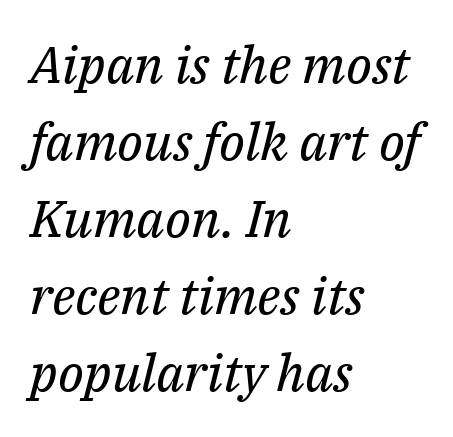
The image shows 51 px regular-weight serif type, italic (leaning right); set left-aligned, normal line spacing (1.51x), normal letter spacing, not underlined; medium stroke contrast and a medium x-height.
